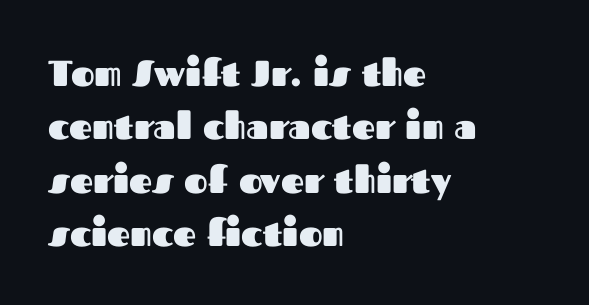
Style check: upright. No extra tracking has been applied to these lines. Do the characters align in a grid? No, the font is proportional. If you drew a ruler down the left edge, every line would touch it. Chunky letters — that's bold for sure. The vertical gap from one line to the next is medium.
